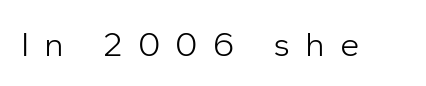
Q: Is the text bold? A: No.
Q: Is the text italic (slanted)? A: No, it is upright.
Q: Is the typeface a serif or a sans-serif typeface? A: Sans-serif.
Q: Is the text underlined? A: No.
Q: Is the spacing between letters normal or unusually wide? A: Unusually wide.
Q: Width (condensed, normal, or wide)? A: Normal.
Q: Stroke contrast? A: Low.
Q: x-height? A: Medium.
Q: Monospaced? A: No.
